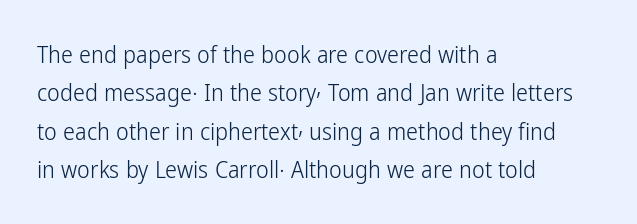
The image shows 24 px text type, upright; set left-aligned, normal line spacing (1.6x), normal letter spacing, not underlined.
